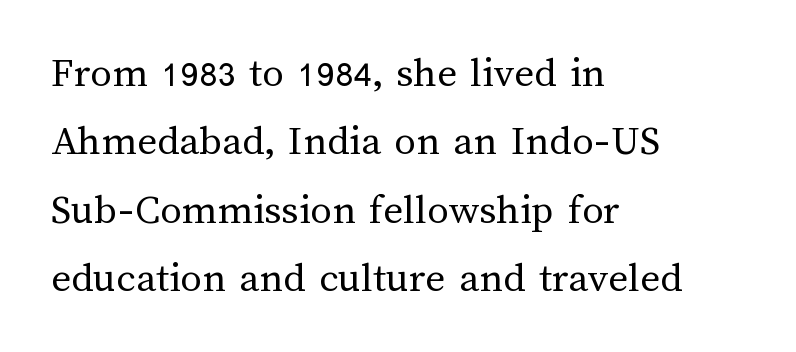
Q: Is the text bold? A: No.
Q: Is the text italic (slanted)? A: No, it is upright.
Q: Is the text underlined? A: No.
Q: How is the paragraph aligned? A: Left-aligned.
Q: Is the spacing between letters normal or unusually wide? A: Normal.
Q: Is the spacing between lines tight, normal or loose? A: Normal.
Q: Width (condensed, normal, or wide)? A: Normal.
Q: Stroke contrast? A: Medium.
Q: x-height? A: Medium.
Q: Monospaced? A: No.
